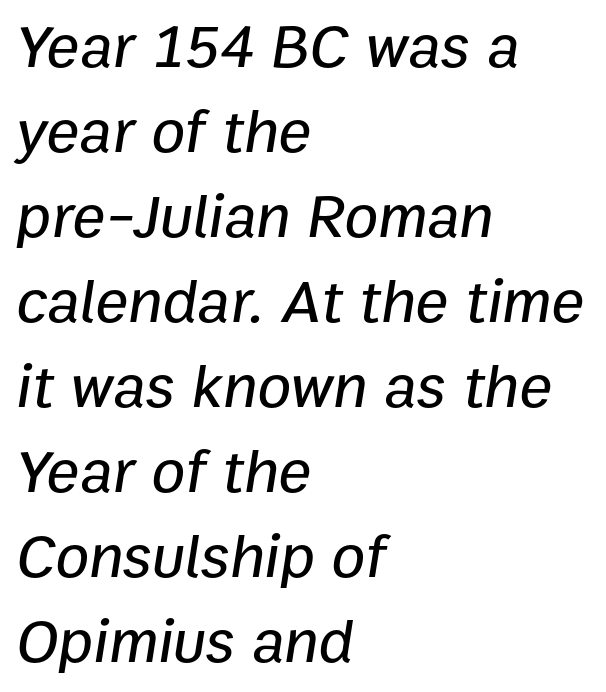
The image shows 62 px text type, italic (leaning right); set left-aligned, normal line spacing (1.37x), normal letter spacing, not underlined; low stroke contrast and a medium x-height.
